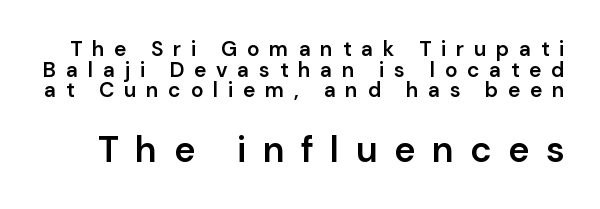
Q: Is the text bold? A: Semi-bold.
Q: Is the text italic (slanted)? A: No, it is upright.
Q: Is the typeface a serif or a sans-serif typeface? A: Sans-serif.
Q: Is the text underlined? A: No.
Q: Is the spacing between letters normal or unusually wide? A: Unusually wide.
Q: Is the spacing between lines tight, normal or loose? A: Tight.
Q: Which block of text is set in a larger size, the first (top) or the second (bottom)? A: The second (bottom) one.
Q: Width (condensed, normal, or wide)? A: Normal.
Q: Stroke contrast? A: Low.
Q: x-height? A: Medium.
Q: Monospaced? A: No.
